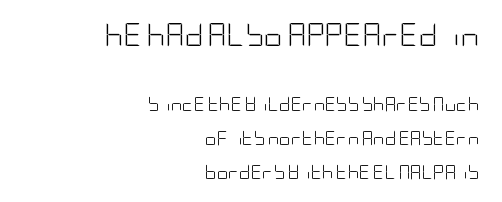
The image shows 23 px text type, upright; set right-aligned, loose line spacing (2.42x), normal letter spacing, not underlined; the first (top) block is 1.64x larger.
